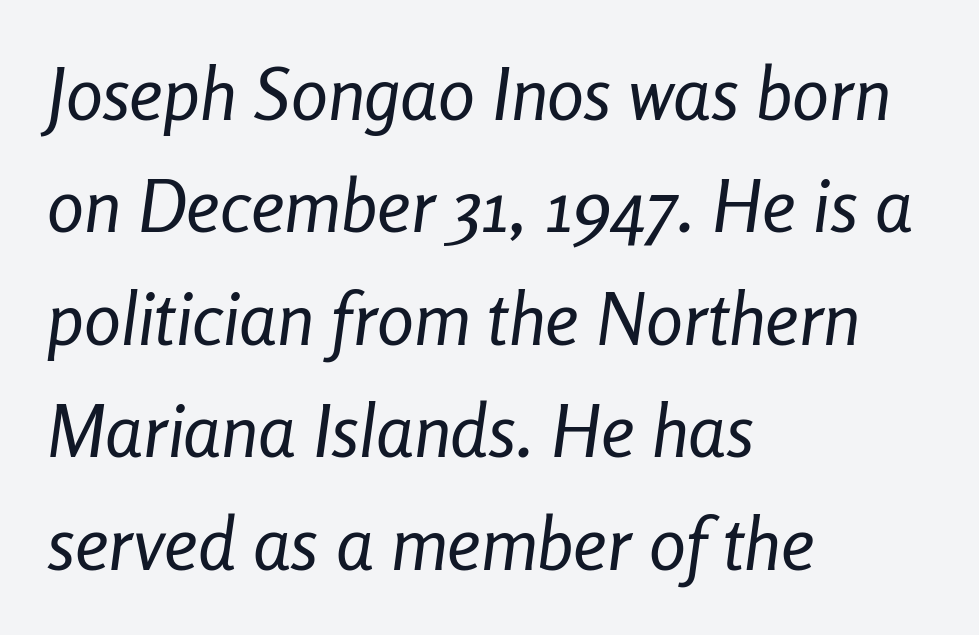
The image shows 74 px regular-weight, condensed type, italic (leaning right); set left-aligned, normal line spacing (1.52x), normal letter spacing, not underlined; low stroke contrast and a medium x-height.
